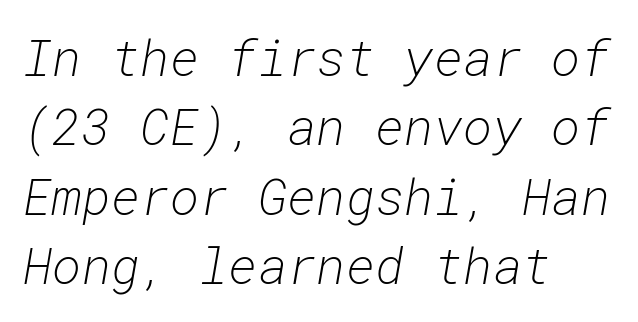
Q: Is the text bold? A: No.
Q: Is the text italic (slanted)? A: Yes, it leans right by about 10 degrees.
Q: Is the text underlined? A: No.
Q: How is the paragraph aligned? A: Left-aligned.
Q: Is the spacing between letters normal or unusually wide? A: Normal.
Q: Is the spacing between lines tight, normal or loose? A: Normal.
Q: Width (condensed, normal, or wide)? A: Normal.
Q: Stroke contrast? A: Low.
Q: x-height? A: Medium.
Q: Monospaced? A: Yes.
